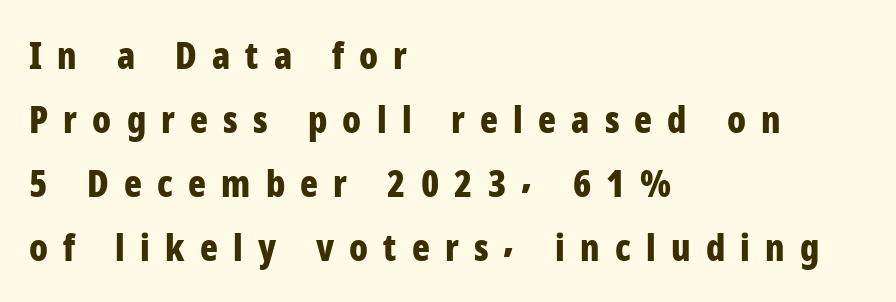
Q: Is the text bold? A: Yes.
Q: Is the text italic (slanted)? A: No, it is upright.
Q: Is the typeface a serif or a sans-serif typeface? A: Sans-serif.
Q: Is the text underlined? A: No.
Q: How is the paragraph aligned? A: Left-aligned.
Q: Is the spacing between letters normal or unusually wide? A: Unusually wide.
Q: Width (condensed, normal, or wide)? A: Condensed.
Q: Stroke contrast? A: Low.
Q: x-height? A: Medium.
Q: Monospaced? A: No.
